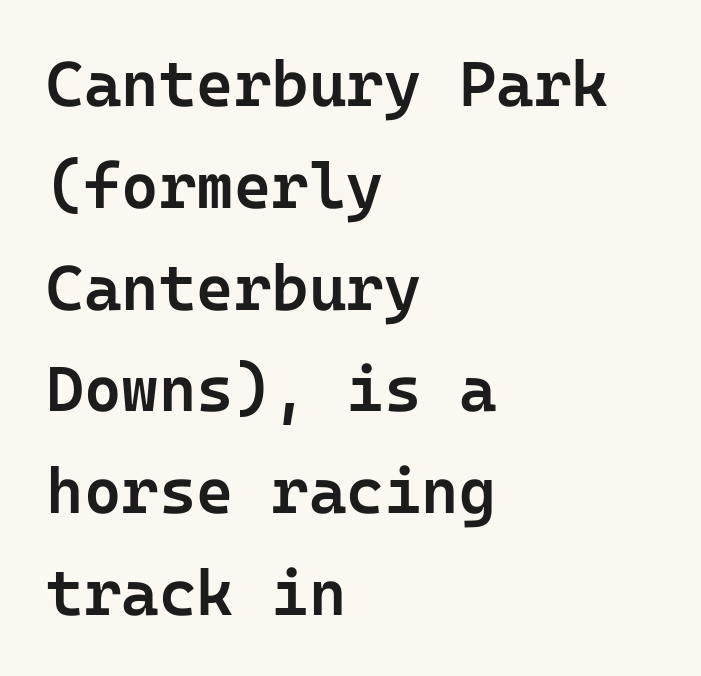
Q: Is the text bold? A: Semi-bold.
Q: Is the text italic (slanted)? A: No, it is upright.
Q: Is the typeface a serif or a sans-serif typeface? A: Sans-serif.
Q: Is the text underlined? A: No.
Q: How is the paragraph aligned? A: Left-aligned.
Q: Is the spacing between letters normal or unusually wide? A: Normal.
Q: Is the spacing between lines tight, normal or loose? A: Normal.
Q: Width (condensed, normal, or wide)? A: Normal.
Q: Stroke contrast? A: Low.
Q: x-height? A: Medium.
